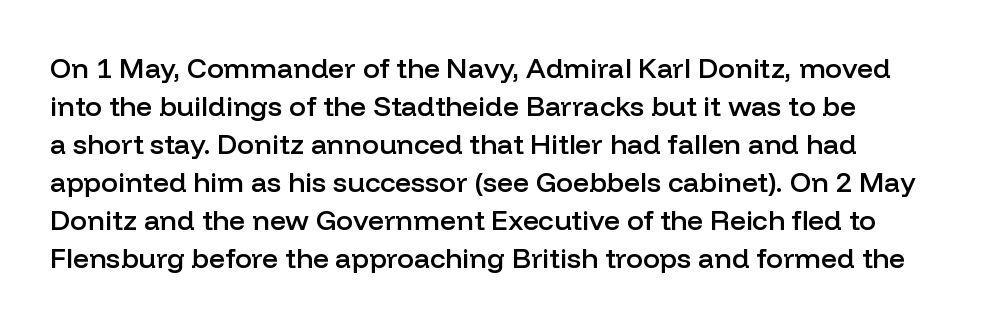
Summary of vertical rhythm: regular, with standard interline spacing. Observe the ordinary spacing: letters are neighbours, not strangers. Look at the bottom of the vertical strokes: they stop flat, with no serifs. Caption: semibold face, moderately heavy strokes. Each letter keeps its own natural width here, so spacing adapts to shape. The space directly below the letters is spotless.
